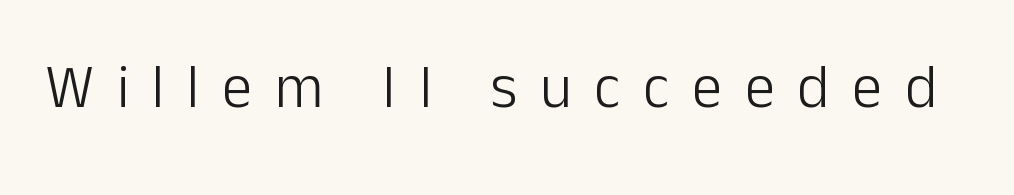
The area under the type is left untouched. Looks like regular typesetting: each glyph gets only the width it needs. This rendering employs a face without finishing strokes, i.e., a sans-serif. Does the lettering tilt? It doesn't — this is upright.
